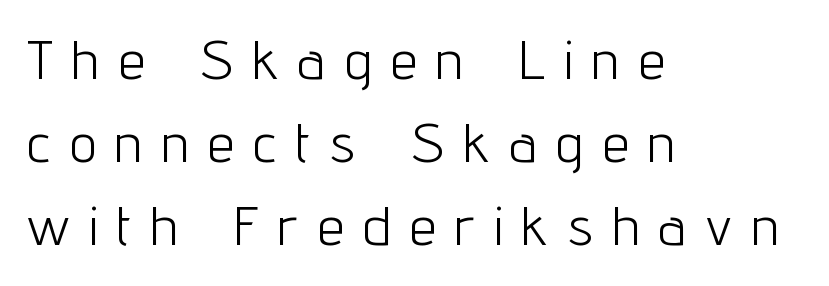
Q: Is the text bold? A: No.
Q: Is the text italic (slanted)? A: No, it is upright.
Q: Is the typeface a serif or a sans-serif typeface? A: Sans-serif.
Q: Is the text underlined? A: No.
Q: How is the paragraph aligned? A: Left-aligned.
Q: Is the spacing between letters normal or unusually wide? A: Unusually wide.
Q: Is the spacing between lines tight, normal or loose? A: Normal.
Q: Width (condensed, normal, or wide)? A: Condensed.
Q: Stroke contrast? A: Low.
Q: x-height? A: Medium.
Q: Monospaced? A: No.
